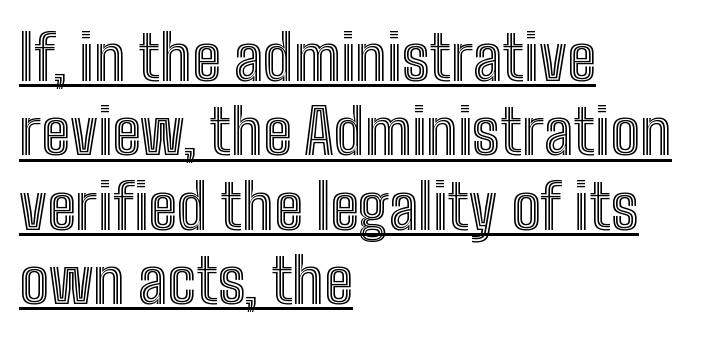
Q: Is the text italic (slanted)? A: No, it is upright.
Q: Is the text underlined? A: Yes.
Q: How is the paragraph aligned? A: Left-aligned.
Q: Is the spacing between letters normal or unusually wide? A: Normal.
Q: Width (condensed, normal, or wide)? A: Condensed.
Q: x-height? A: Medium.
Q: Monospaced? A: No.
